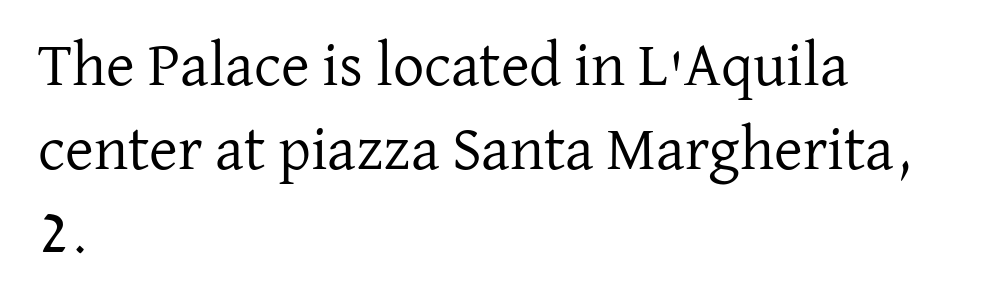
Q: Is the text bold? A: No.
Q: Is the text italic (slanted)? A: No, it is upright.
Q: Is the typeface a serif or a sans-serif typeface? A: Serif.
Q: Is the text underlined? A: No.
Q: How is the paragraph aligned? A: Left-aligned.
Q: Is the spacing between letters normal or unusually wide? A: Normal.
Q: Is the spacing between lines tight, normal or loose? A: Normal.
Q: Width (condensed, normal, or wide)? A: Normal.
Q: Stroke contrast? A: Low.
Q: x-height? A: Medium.
Q: Monospaced? A: No.
